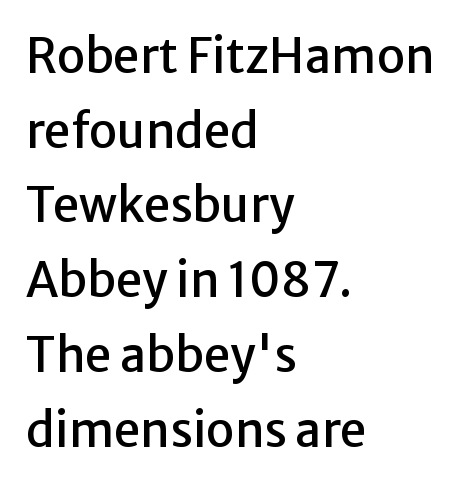
{"serif": "no", "italic": "no", "width": "normal", "stroke_contrast": "low", "x_height": "medium", "monospaced": "no", "underline": "no", "align": "left", "line_spacing": "normal", "line_spacing_ratio": 1.59, "letter_spacing": "normal", "letter_spacing_em": 0.0, "glyph_px": 47}
